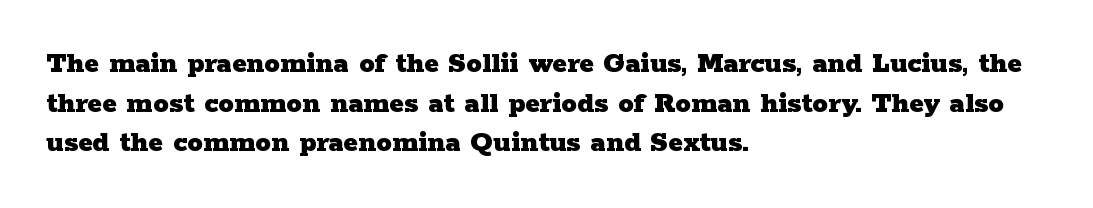
The image shows 31 px heavy, wide serif type, upright; set left-aligned, normal line spacing (1.28x), normal letter spacing, not underlined; low stroke contrast and a medium x-height.
